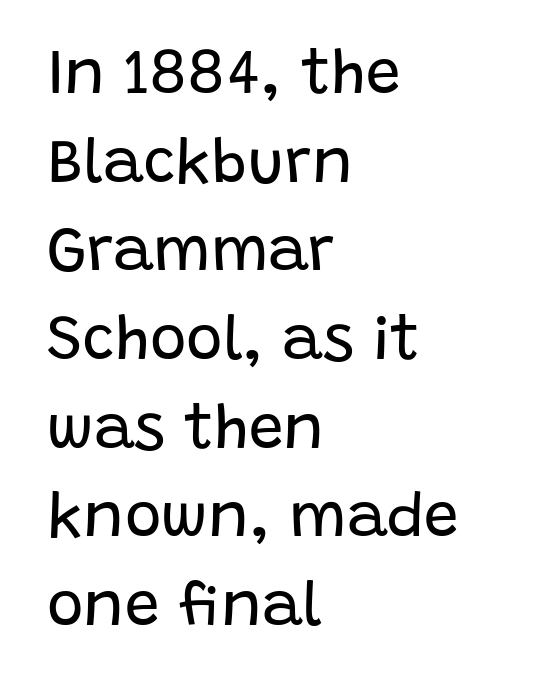
Q: Is the text bold? A: No.
Q: Is the text italic (slanted)? A: No, it is upright.
Q: Is the typeface a serif or a sans-serif typeface? A: Sans-serif.
Q: Is the text underlined? A: No.
Q: How is the paragraph aligned? A: Left-aligned.
Q: Is the spacing between letters normal or unusually wide? A: Normal.
Q: Is the spacing between lines tight, normal or loose? A: Normal.
Q: Width (condensed, normal, or wide)? A: Normal.
Q: Stroke contrast? A: Low.
Q: x-height? A: Large.
Q: Monospaced? A: No.
